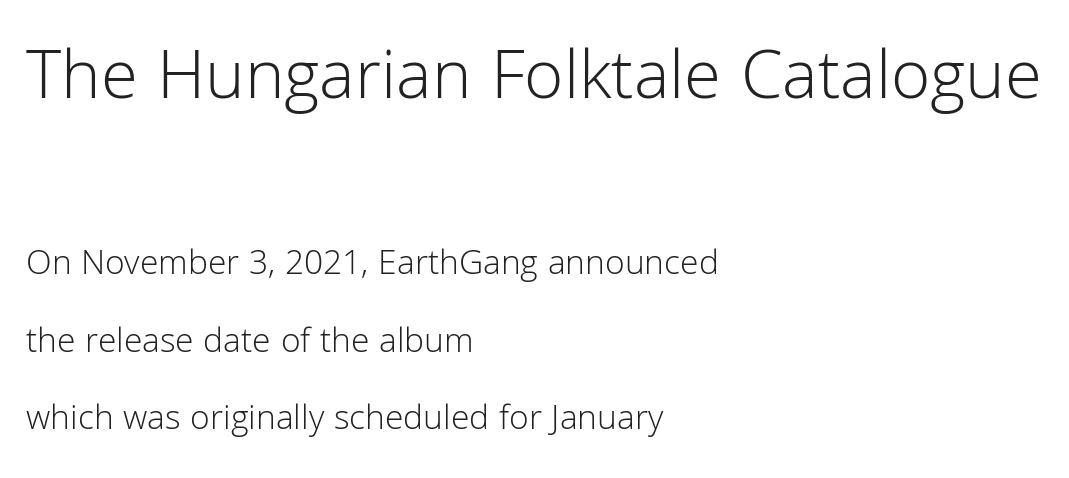
Q: Is the text bold? A: No.
Q: Is the text italic (slanted)? A: No, it is upright.
Q: Is the typeface a serif or a sans-serif typeface? A: Sans-serif.
Q: Is the text underlined? A: No.
Q: How is the paragraph aligned? A: Left-aligned.
Q: Is the spacing between letters normal or unusually wide? A: Normal.
Q: Is the spacing between lines tight, normal or loose? A: Loose.
Q: Which block of text is set in a larger size, the first (top) or the second (bottom)? A: The first (top) one.
Q: Width (condensed, normal, or wide)? A: Normal.
Q: Stroke contrast? A: Low.
Q: x-height? A: Medium.
Q: Monospaced? A: No.
